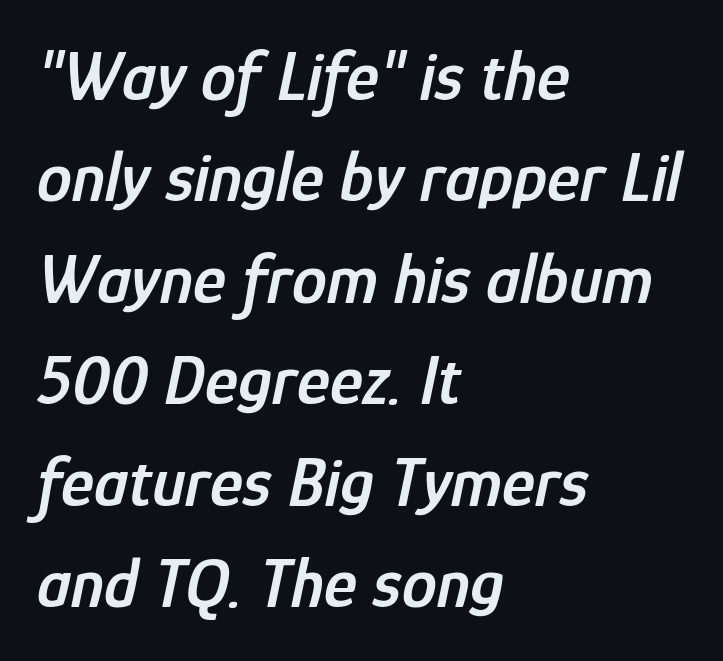
{"italic": "yes", "lean": "right", "slant_degrees": 12, "bold": "semi", "weight": "semibold", "width": "condensed", "stroke_contrast": "low", "x_height": "medium", "monospaced": "no", "underline": "no", "align": "left", "line_spacing": "normal", "line_spacing_ratio": 1.45, "letter_spacing": "normal", "letter_spacing_em": 0.0, "glyph_px": 70}
